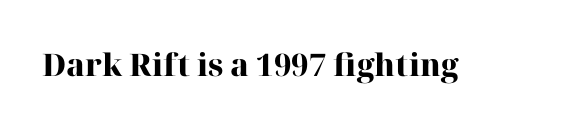
Q: Is the text bold? A: Yes.
Q: Is the text italic (slanted)? A: No, it is upright.
Q: Is the typeface a serif or a sans-serif typeface? A: Serif.
Q: Is the text underlined? A: No.
Q: Is the spacing between letters normal or unusually wide? A: Normal.
Q: Width (condensed, normal, or wide)? A: Normal.
Q: Stroke contrast? A: High.
Q: x-height? A: Medium.
Q: Monospaced? A: No.
